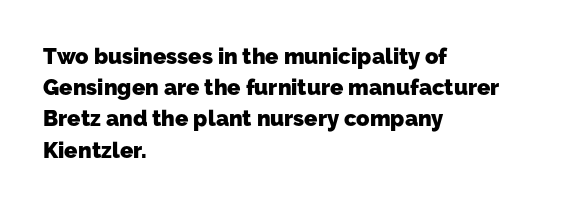
{"bold": "yes", "underline": "no", "align": "left", "line_spacing": "normal", "line_spacing_ratio": 1.42, "letter_spacing": "normal", "letter_spacing_em": 0.0, "glyph_px": 22}
